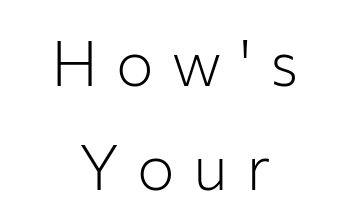
{"serif": "no", "italic": "no", "bold": "no", "weight": "light", "width": "normal", "stroke_contrast": "low", "x_height": "medium", "monospaced": "no", "underline": "no", "align": "center", "line_spacing": "normal", "line_spacing_ratio": 1.65, "letter_spacing": "wide", "letter_spacing_em": 0.29, "glyph_px": 63}
